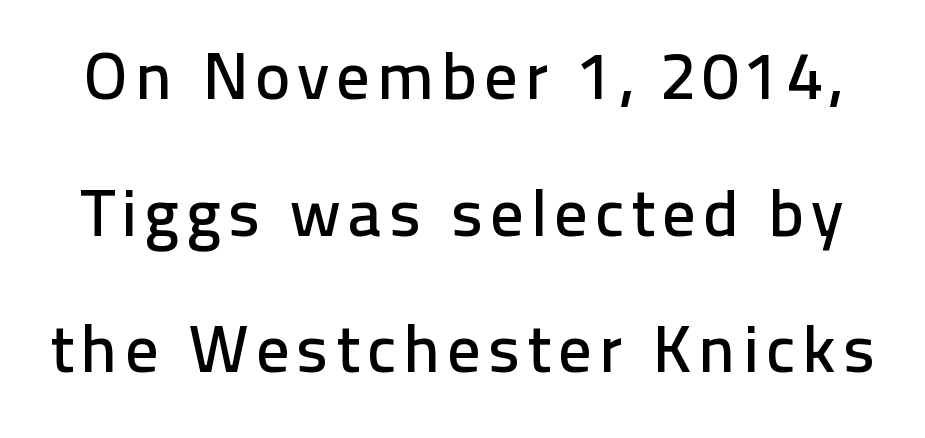
Q: Is the text italic (slanted)? A: No, it is upright.
Q: Is the typeface a serif or a sans-serif typeface? A: Sans-serif.
Q: Is the text underlined? A: No.
Q: Is the spacing between lines tight, normal or loose? A: Loose.
Q: Width (condensed, normal, or wide)? A: Normal.
Q: Stroke contrast? A: Low.
Q: x-height? A: Medium.
Q: Monospaced? A: No.
